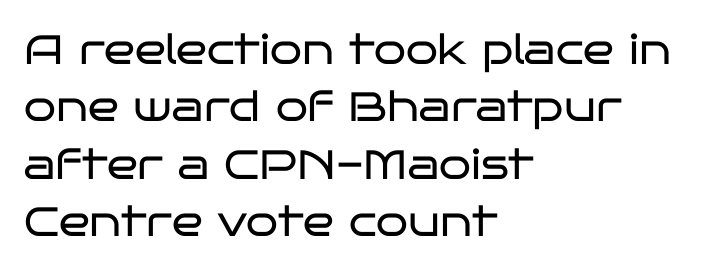
The rendering uses a moderate line-height, typical for paragraphs. Spacing between characters is what you'd get straight out of the box. The lettering holds an erect, upright posture throughout. The letters advance in unequal steps, a hallmark of proportional type. These lines are set flush left with a ragged right edge.
